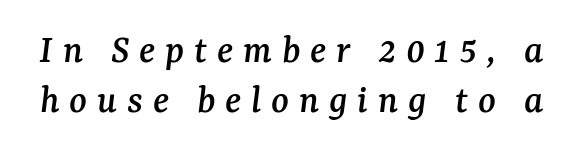
{"serif": "yes", "italic": "yes", "lean": "right", "slant_degrees": 7, "width": "normal", "stroke_contrast": "medium", "x_height": "medium", "monospaced": "no", "underline": "no", "line_spacing_ratio": 1.21, "letter_spacing": "wide", "letter_spacing_em": 0.24, "glyph_px": 41}
